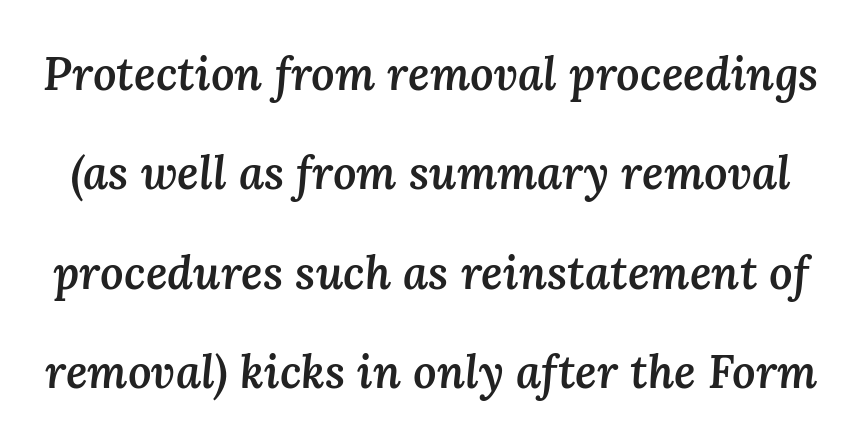
Q: Is the text bold? A: Semi-bold.
Q: Is the text italic (slanted)? A: Yes, it leans right by about 3 degrees.
Q: Is the text underlined? A: No.
Q: Is the spacing between letters normal or unusually wide? A: Normal.
Q: Is the spacing between lines tight, normal or loose? A: Loose.
Q: Width (condensed, normal, or wide)? A: Normal.
Q: Stroke contrast? A: Medium.
Q: x-height? A: Medium.
Q: Monospaced? A: No.
